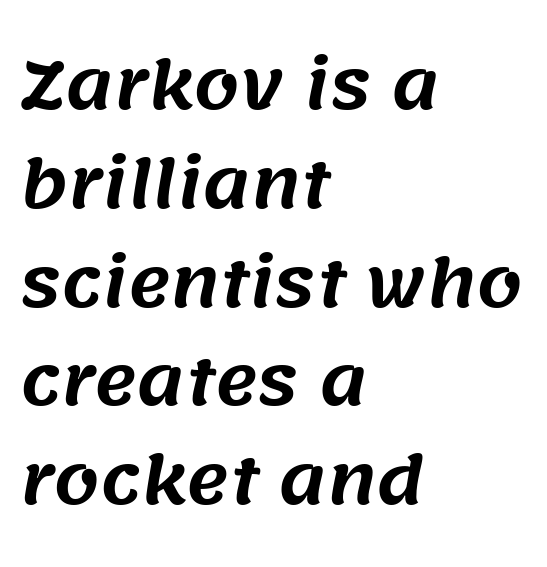
Proportional: the letters do not fall into vertical columns. Clear beneath every line of the passage. The characters display no serif detailing; their extremities are plain. Characters follow at the spacing the type designer built in.
